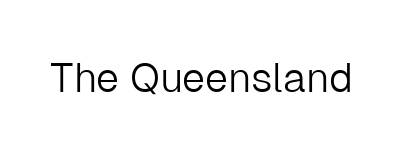
Q: Is the text bold? A: No.
Q: Is the text italic (slanted)? A: No, it is upright.
Q: Is the typeface a serif or a sans-serif typeface? A: Sans-serif.
Q: Is the text underlined? A: No.
Q: Is the spacing between letters normal or unusually wide? A: Normal.
Q: Width (condensed, normal, or wide)? A: Normal.
Q: Stroke contrast? A: Low.
Q: x-height? A: Medium.
Q: Monospaced? A: No.
